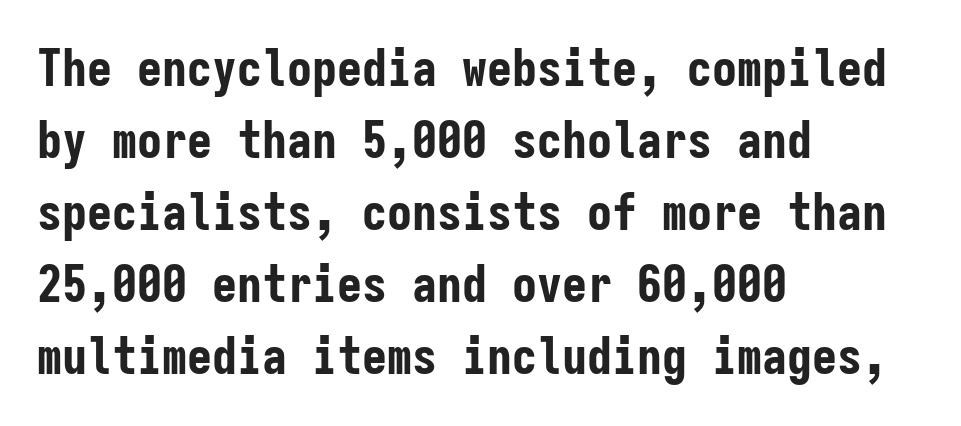
{"serif": "no", "italic": "no", "bold": "yes", "weight": "bold", "width": "condensed", "stroke_contrast": "low", "x_height": "medium", "monospaced": "yes", "underline": "no", "align": "left", "line_spacing": "normal", "line_spacing_ratio": 1.44, "letter_spacing": "normal", "letter_spacing_em": 0.0, "glyph_px": 50}
